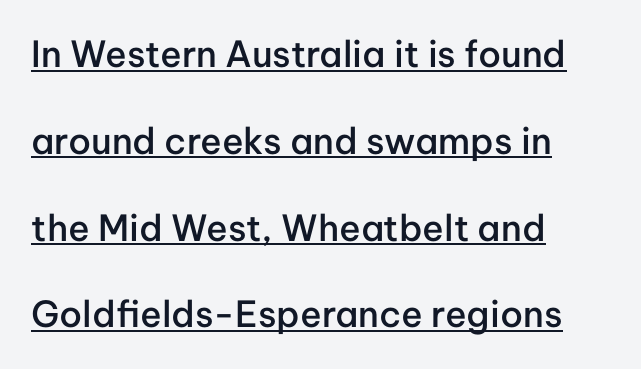
Designer's note — italics off, roman on. Weight check: semibold — heavier than regular, not quite bold. Caption: multi-line text, flush left, ragged right. The type family on display is of the sans-serif kind.
